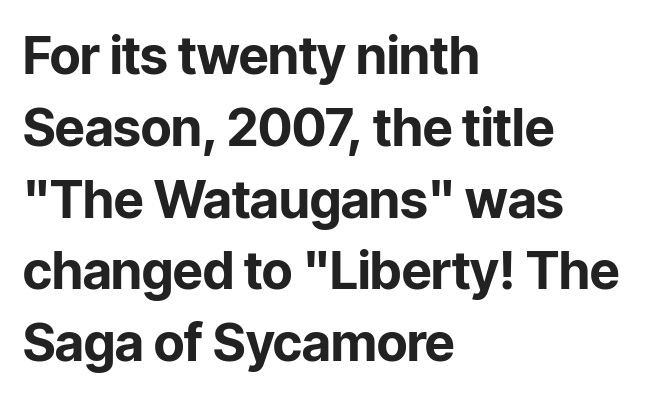
The image shows 52 px bold sans-serif type, upright; set left-aligned, normal line spacing (1.38x), normal letter spacing, not underlined; low stroke contrast and a medium x-height.
